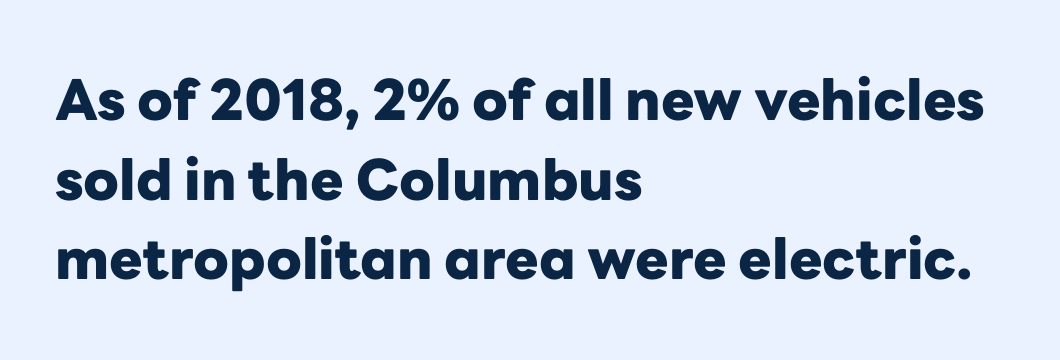
Grotesque or geometric, the face here clearly has no serifs. Each glyph is drawn with heavy, bold strokes. Glance below the letters and you will spot only blank space. Short note: letters normally spaced. These lines are rendered in a variable-pitch font.
